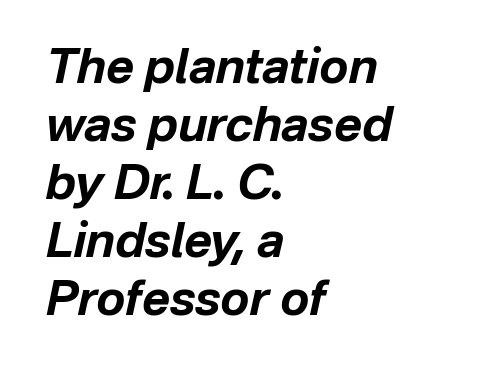
It's the slanting kind of type. Glance below the letters and you will spot only blank space. A typesetter would call this proportional, since set widths differ per character. Typeset ragged right — the left edge is the straight one. Does extra space separate the letters? No, they use regular spacing. These lines carry a lot of weight — the face is fully bold.
